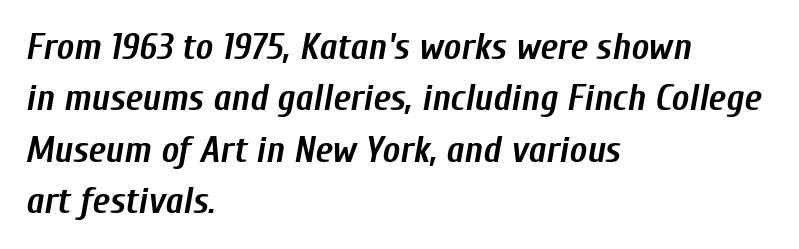
The image shows 37 px semibold, condensed type, italic (leaning right); set left-aligned, normal line spacing (1.39x), normal letter spacing, not underlined; low stroke contrast and a medium x-height.
